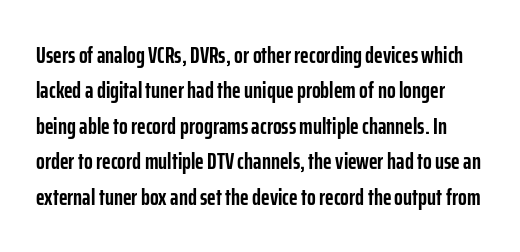
Q: Is the text bold? A: Yes.
Q: Is the text italic (slanted)? A: No, it is upright.
Q: Is the text underlined? A: No.
Q: Is the spacing between letters normal or unusually wide? A: Normal.
Q: Is the spacing between lines tight, normal or loose? A: Normal.
